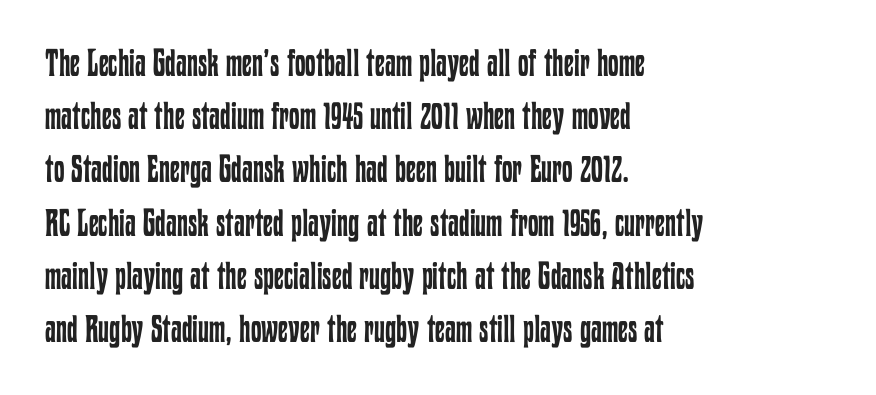
Letter spacing: default. Each new line begins a customary step beneath the previous one. The letterforms sit at book weight or below. This is the regular roman posture of the typeface. Letters rest on an invisible, unmarked baseline. Varying glyph widths throughout — classic text-font behaviour.
